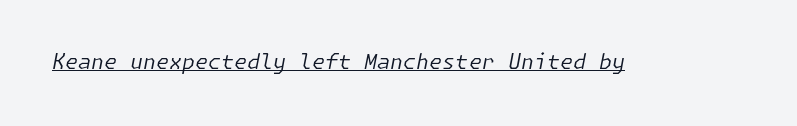
Q: Is the text bold? A: No.
Q: Is the text italic (slanted)? A: Yes, it leans right by about 11 degrees.
Q: Is the text underlined? A: Yes.
Q: Is the spacing between letters normal or unusually wide? A: Normal.
